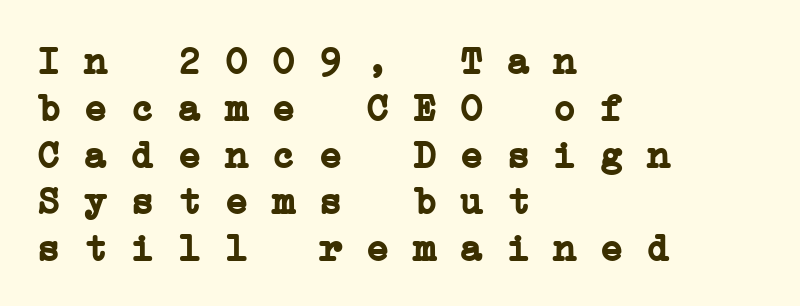
{"serif": "yes", "bold": "yes", "weight": "semibold", "width": "wide", "stroke_contrast": "low", "x_height": "medium", "monospaced": "yes", "underline": "no", "align": "left", "line_spacing_ratio": 1.2, "letter_spacing": "normal", "letter_spacing_em": 0.0, "glyph_px": 39}
